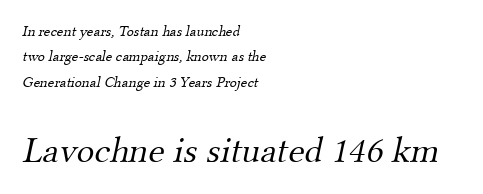
{"serif": "yes", "bold": "no", "weight": "light", "width": "normal", "stroke_contrast": "medium", "x_height": "small", "monospaced": "no", "underline": "no", "align": "left", "line_spacing": "normal", "line_spacing_ratio": 1.69, "letter_spacing": "normal", "letter_spacing_em": 0.0, "larger_block": "second", "size_ratio": 2.47, "glyph_px": 37}
